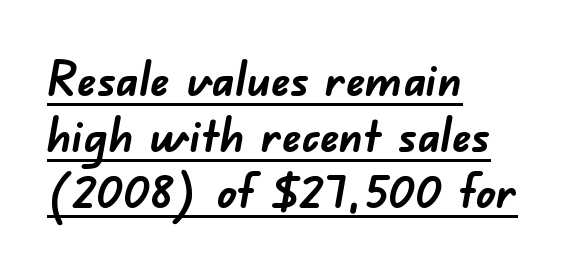
The image shows 48 px semibold sans-serif type; set left-aligned, line spacing 1.17x, normal letter spacing, underlined; low stroke contrast and a small x-height.
